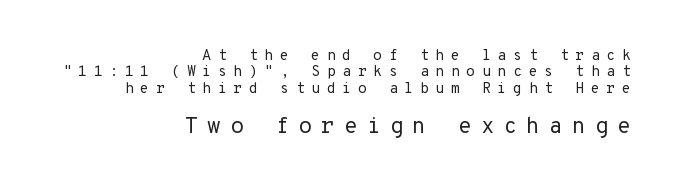
{"italic": "no", "bold": "no", "underline": "no", "align": "right", "line_spacing": "tight", "line_spacing_ratio": 1.09, "letter_spacing": "wide", "letter_spacing_em": 0.42, "larger_block": "second", "size_ratio": 1.47, "glyph_px": 22}
